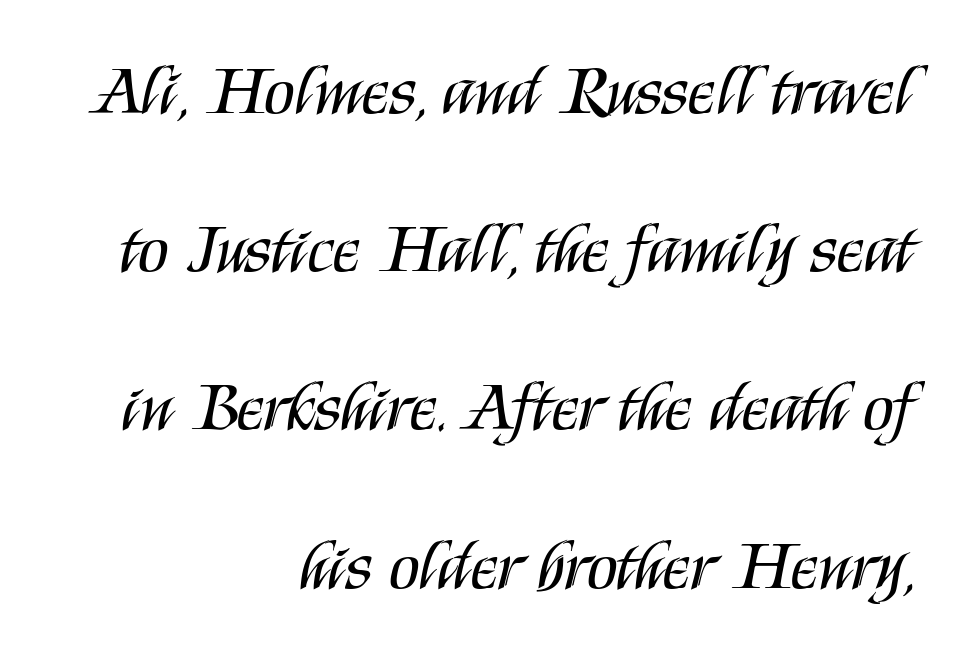
Q: Is the text bold? A: No.
Q: Is the text italic (slanted)? A: Yes.
Q: Is the typeface a serif or a sans-serif typeface? A: Sans-serif.
Q: Is the text underlined? A: No.
Q: How is the paragraph aligned? A: Right-aligned.
Q: Is the spacing between letters normal or unusually wide? A: Normal.
Q: Is the spacing between lines tight, normal or loose? A: Loose.
Q: Width (condensed, normal, or wide)? A: Condensed.
Q: Stroke contrast? A: Medium.
Q: x-height? A: Large.
Q: Monospaced? A: No.
